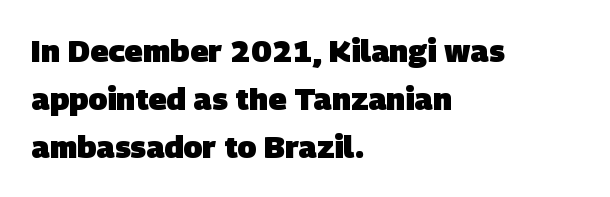
{"serif": "no", "bold": "yes", "weight": "heavy", "width": "normal", "stroke_contrast": "low", "x_height": "large", "monospaced": "no", "underline": "no", "align": "left", "line_spacing": "normal", "line_spacing_ratio": 1.55, "letter_spacing": "normal", "letter_spacing_em": 0.0, "glyph_px": 31}
